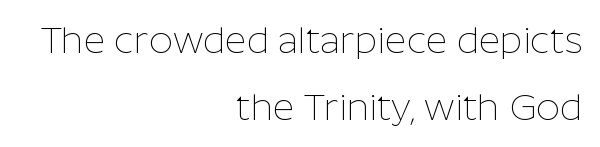
The image shows 37 px thin sans-serif type, upright; set right-aligned, line spacing 1.8x, normal letter spacing, not underlined; low stroke contrast and a medium x-height.
